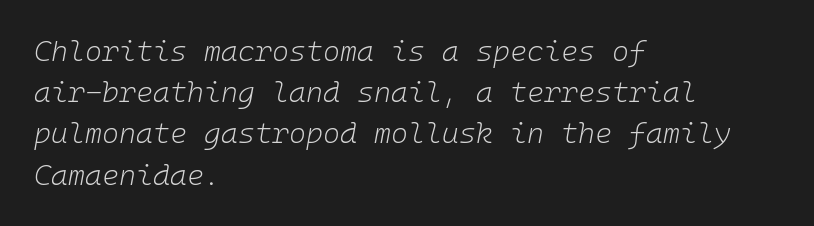
Q: Is the text bold? A: No.
Q: Is the text italic (slanted)? A: Yes, it leans right by about 10 degrees.
Q: Is the text underlined? A: No.
Q: How is the paragraph aligned? A: Left-aligned.
Q: Is the spacing between letters normal or unusually wide? A: Normal.
Q: Is the spacing between lines tight, normal or loose? A: Normal.
Q: Width (condensed, normal, or wide)? A: Normal.
Q: Stroke contrast? A: Low.
Q: x-height? A: Medium.
Q: Monospaced? A: Yes.
